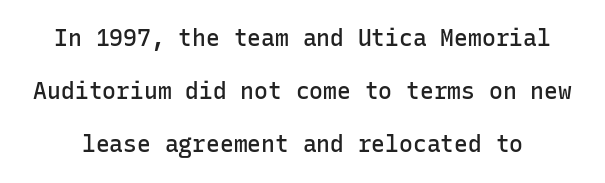
{"italic": "no", "bold": "semi", "underline": "no", "line_spacing": "loose", "line_spacing_ratio": 2.31, "letter_spacing": "normal", "letter_spacing_em": 0.0, "glyph_px": 23}
